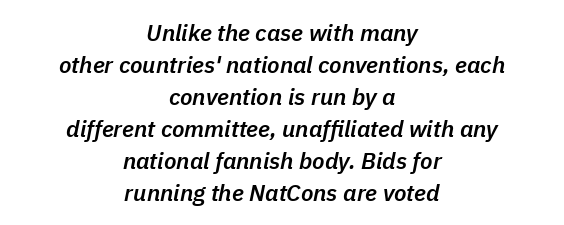
The image shows 23 px text type, italic (leaning right); set centered, normal line spacing (1.39x), normal letter spacing, not underlined.
